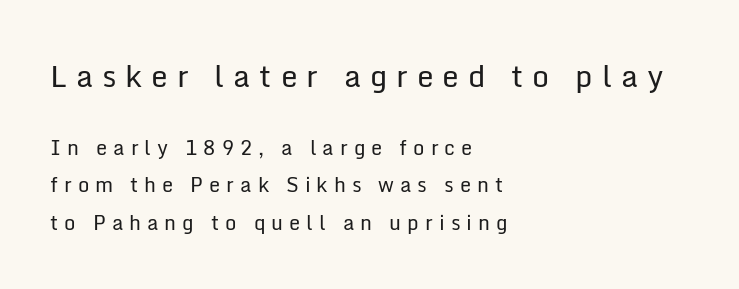
The ragged edge is on the right, which tells us the setting is flush left. The lettering holds an erect, upright posture throughout. No extra ink here — the face is not bold. Is this a fixed-width face? No — the glyphs have proportional, varying widths.
